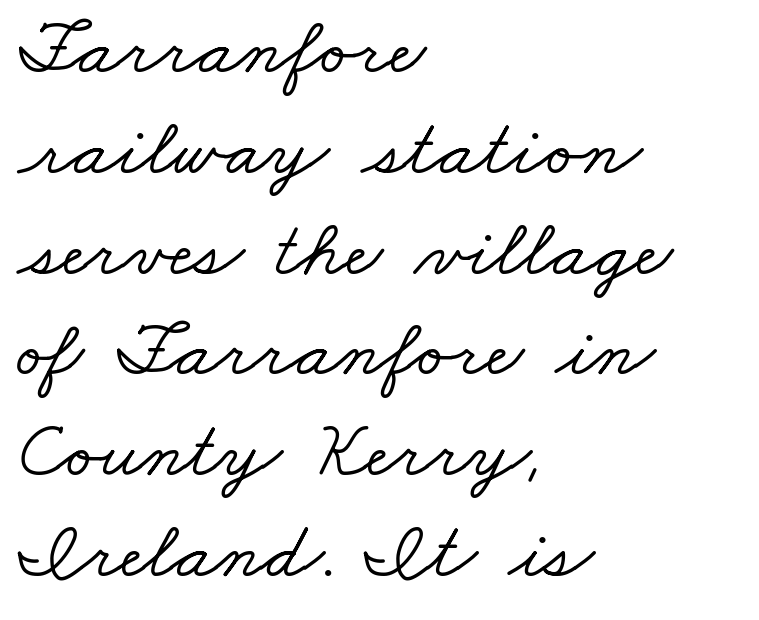
{"serif": "yes", "width": "wide", "stroke_contrast": "low", "x_height": "small", "monospaced": "no", "underline": "no", "align": "left", "line_spacing": "normal", "line_spacing_ratio": 1.26, "letter_spacing": "normal", "letter_spacing_em": 0.0, "glyph_px": 80}
